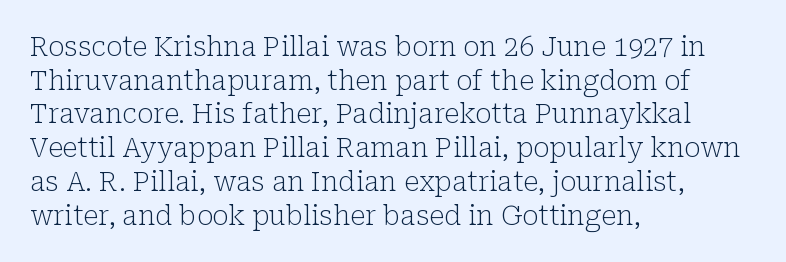
Q: Is the text bold? A: No.
Q: Is the text italic (slanted)? A: No, it is upright.
Q: Is the text underlined? A: No.
Q: How is the paragraph aligned? A: Left-aligned.
Q: Is the spacing between letters normal or unusually wide? A: Normal.
Q: Is the spacing between lines tight, normal or loose? A: Normal.
